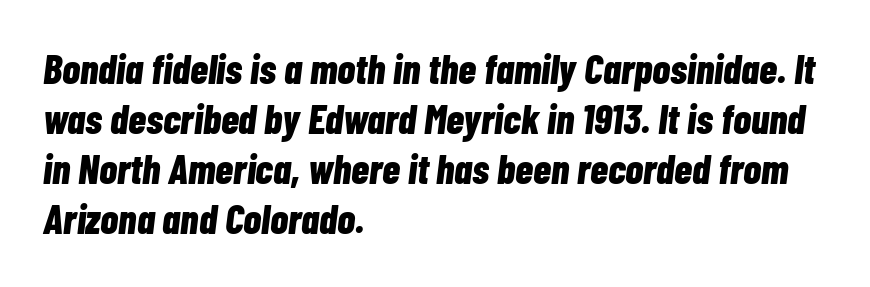
Q: Is the text bold? A: Yes.
Q: Is the text italic (slanted)? A: Yes, it leans right by about 7 degrees.
Q: Is the text underlined? A: No.
Q: How is the paragraph aligned? A: Left-aligned.
Q: Is the spacing between letters normal or unusually wide? A: Normal.
Q: Width (condensed, normal, or wide)? A: Condensed.
Q: Stroke contrast? A: Low.
Q: x-height? A: Medium.
Q: Monospaced? A: No.
